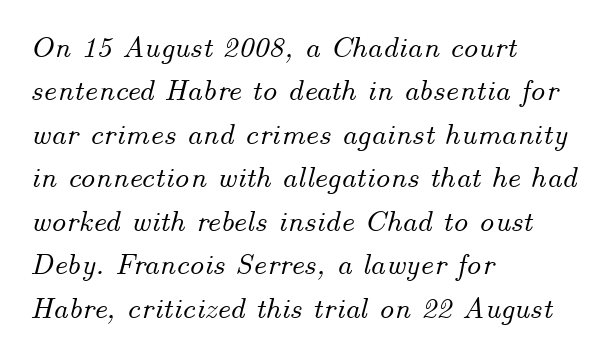
Honestly, there is no underline to notice here at all. This sample is left-justified, so line endings fall wherever the words run out. Do the characters align in a grid? No, the font is proportional. This is oblique type, the kind used for emphasis or titles.
